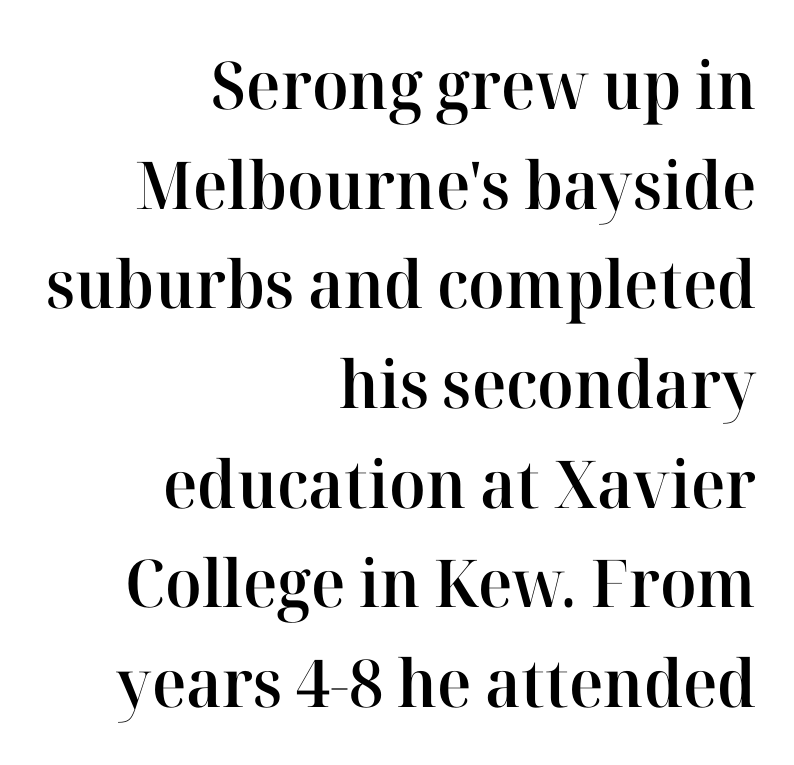
Q: Is the text bold? A: Semi-bold.
Q: Is the text italic (slanted)? A: No, it is upright.
Q: Is the typeface a serif or a sans-serif typeface? A: Serif.
Q: Is the text underlined? A: No.
Q: How is the paragraph aligned? A: Right-aligned.
Q: Is the spacing between letters normal or unusually wide? A: Normal.
Q: Is the spacing between lines tight, normal or loose? A: Normal.
Q: Width (condensed, normal, or wide)? A: Normal.
Q: Stroke contrast? A: High.
Q: x-height? A: Medium.
Q: Monospaced? A: No.
